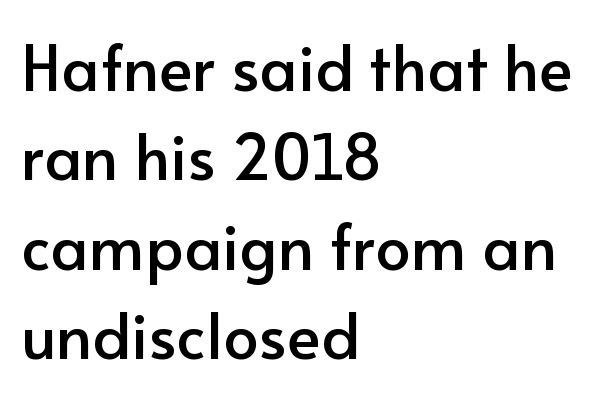
Regular leading. Characters remain perfectly vertical along every line. Notice how the passage keeps a crisp vertical edge on the left only. Stroke terminals: plain, sans-serif. Any mark beneath the type? The region is blank. The horizontal fit of the characters is conventional and even.
